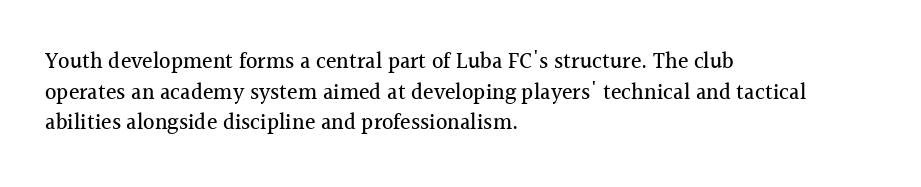
If you drew a line through each stem, it would be perfectly vertical. Honestly, the letter spacing is just normal — you wouldn't notice it. The words here are not underlined. Notice how the passage keeps a crisp vertical edge on the left only. Interline gaps are of average width in this sample.
